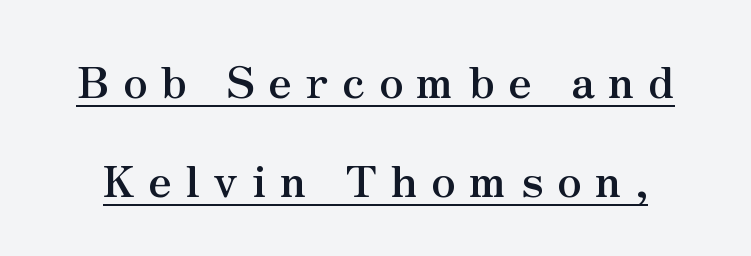
The image shows 44 px semibold serif type, upright; set loose line spacing (2.25x), unusually wide letter spacing (+0.31 em), underlined; medium stroke contrast and a small x-height.
